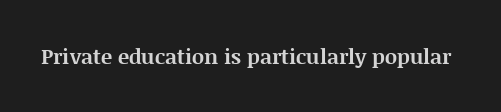
The letterforms sit shoulder to shoulder at normal distance. These lines were composed using upright roman letters. Check the space under the baseline: it is left empty. The sample has been set heavy, in full bold.
